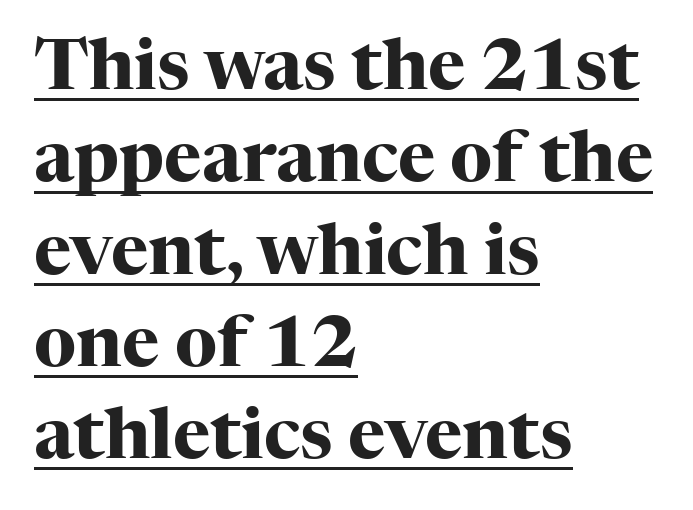
{"serif": "yes", "italic": "no", "bold": "yes", "weight": "heavy", "width": "normal", "stroke_contrast": "high", "x_height": "medium", "monospaced": "no", "underline": "yes", "align": "left", "line_spacing": "normal", "line_spacing_ratio": 1.3, "letter_spacing": "normal", "letter_spacing_em": 0.0, "glyph_px": 71}
